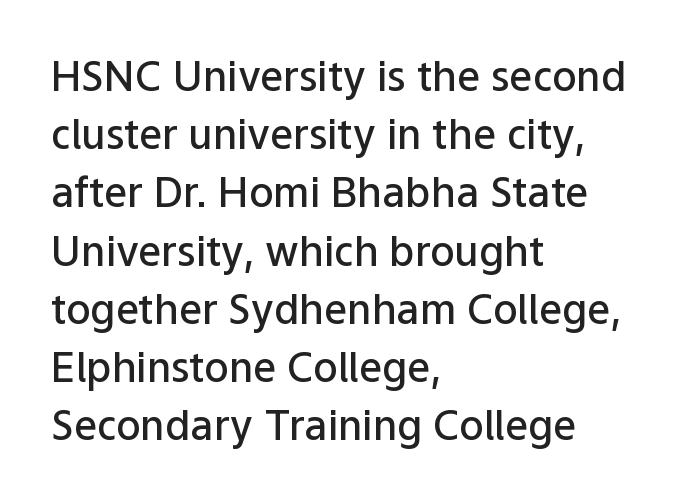
{"serif": "no", "italic": "no", "bold": "semi", "weight": "semibold", "width": "normal", "stroke_contrast": "low", "x_height": "medium", "monospaced": "no", "underline": "no", "align": "left", "line_spacing": "normal", "line_spacing_ratio": 1.42, "letter_spacing": "normal", "letter_spacing_em": 0.0, "glyph_px": 41}
